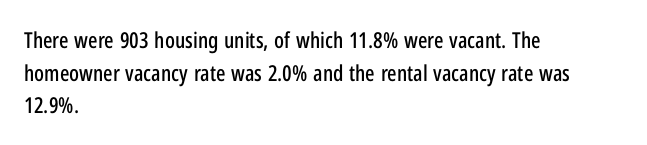
{"italic": "no", "underline": "no", "align": "left", "line_spacing": "normal", "line_spacing_ratio": 1.48, "letter_spacing": "normal", "letter_spacing_em": 0.0, "glyph_px": 22}
